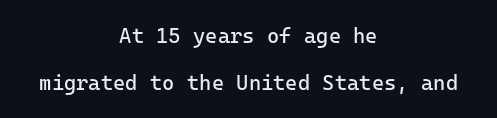
{"italic": "no", "bold": "no", "underline": "no", "align": "center", "line_spacing": "loose", "line_spacing_ratio": 2.22, "letter_spacing": "normal", "letter_spacing_em": 0.0, "glyph_px": 21}
